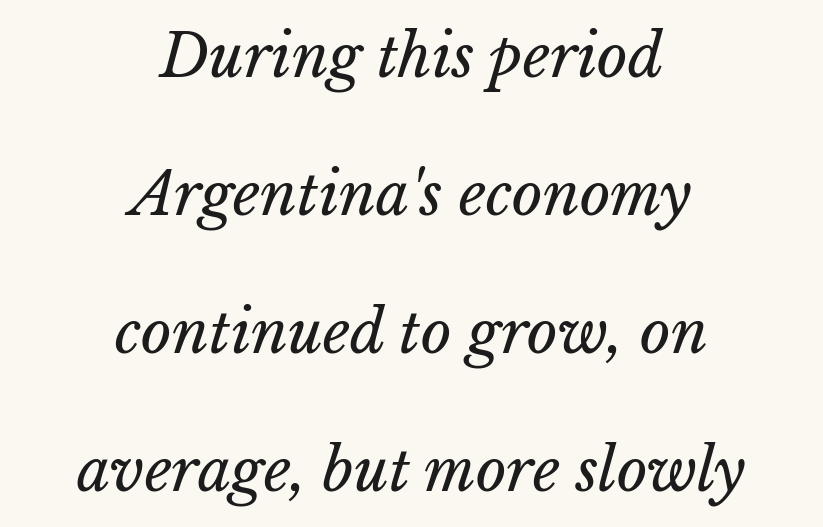
The image shows 59 px regular-weight type; set centered, loose line spacing (2.34x), normal letter spacing, not underlined; low stroke contrast and a medium x-height.
